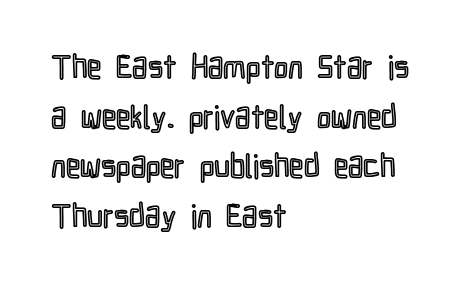
Q: Is the text italic (slanted)? A: No, it is upright.
Q: Is the text underlined? A: No.
Q: How is the paragraph aligned? A: Left-aligned.
Q: Is the spacing between letters normal or unusually wide? A: Normal.
Q: Is the spacing between lines tight, normal or loose? A: Normal.
Q: Width (condensed, normal, or wide)? A: Condensed.
Q: x-height? A: Medium.
Q: Monospaced? A: No.
